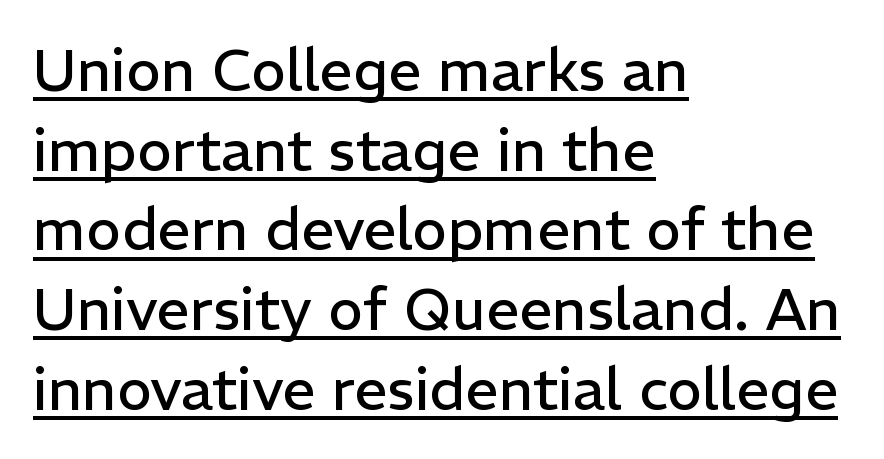
{"serif": "no", "italic": "no", "bold": "no", "weight": "regular", "width": "normal", "stroke_contrast": "low", "x_height": "medium", "monospaced": "no", "underline": "yes", "align": "left", "line_spacing": "normal", "line_spacing_ratio": 1.35, "letter_spacing": "normal", "letter_spacing_em": 0.0, "glyph_px": 59}
